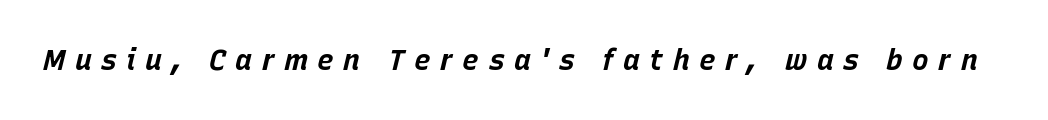
Q: Is the text bold? A: Yes.
Q: Is the text italic (slanted)? A: Yes, it leans right by about 15 degrees.
Q: Is the text underlined? A: No.
Q: Is the spacing between letters normal or unusually wide? A: Unusually wide.
Q: Width (condensed, normal, or wide)? A: Normal.
Q: Stroke contrast? A: Low.
Q: x-height? A: Large.
Q: Monospaced? A: No.
